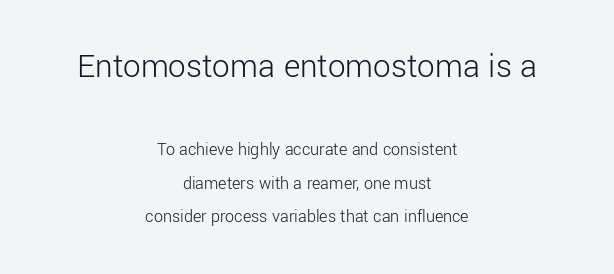
{"serif": "no", "italic": "no", "bold": "no", "weight": "light", "width": "normal", "stroke_contrast": "low", "x_height": "medium", "monospaced": "no", "underline": "no", "align": "center", "line_spacing_ratio": 1.88, "letter_spacing": "normal", "letter_spacing_em": 0.0, "larger_block": "first", "size_ratio": 1.94, "glyph_px": 35}
